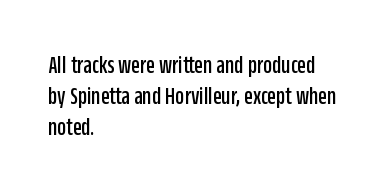
{"italic": "no", "underline": "no", "align": "left", "line_spacing_ratio": 1.24, "letter_spacing": "normal", "letter_spacing_em": 0.0, "glyph_px": 25}
